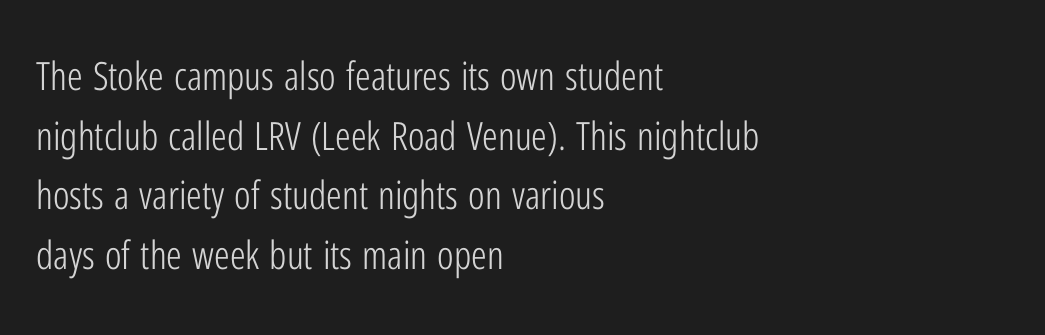
The image shows 39 px light, condensed sans-serif type, upright; set left-aligned, normal line spacing (1.53x), normal letter spacing, not underlined; low stroke contrast and a medium x-height.
